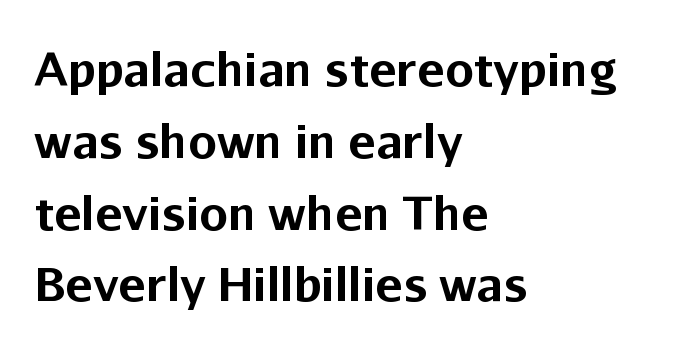
The image shows 46 px bold sans-serif type, upright; set left-aligned, normal line spacing (1.56x), normal letter spacing, not underlined; low stroke contrast and a medium x-height.
